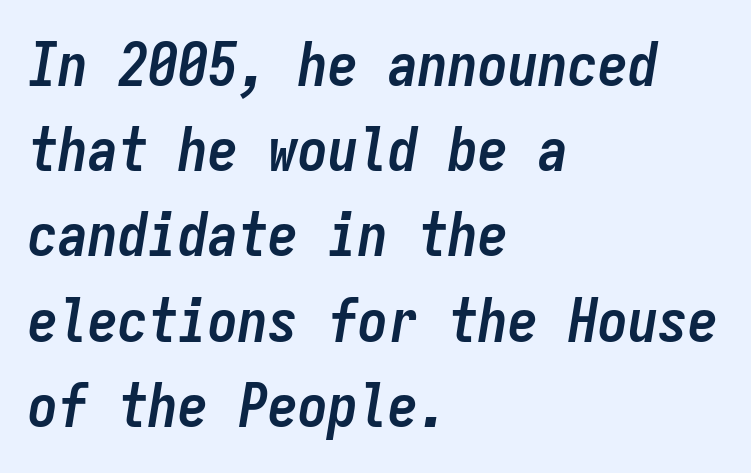
Q: Is the text bold? A: Yes.
Q: Is the text italic (slanted)? A: Yes, it leans right by about 9 degrees.
Q: Is the text underlined? A: No.
Q: How is the paragraph aligned? A: Left-aligned.
Q: Is the spacing between letters normal or unusually wide? A: Normal.
Q: Is the spacing between lines tight, normal or loose? A: Normal.
Q: Width (condensed, normal, or wide)? A: Condensed.
Q: Stroke contrast? A: Low.
Q: x-height? A: Medium.
Q: Monospaced? A: Yes.
